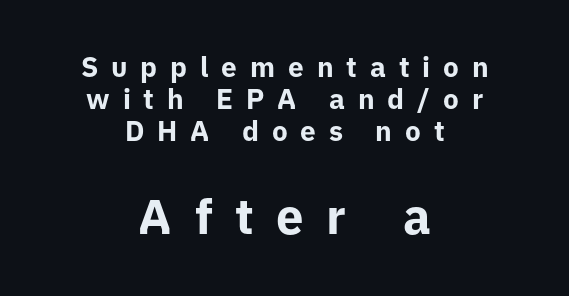
Just letters on the line, the space beneath them empty. The passage shown is typed in a proportional face where columns would drift. The later block is typeset at a bigger size than the earlier block. Vertically, the passage feels compressed, each row crowding the next.
